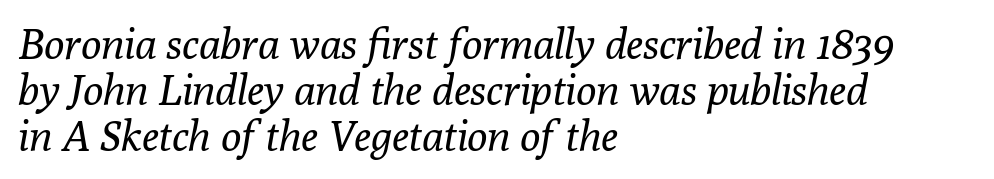
Q: Is the text bold? A: No.
Q: Is the text italic (slanted)? A: Yes, it leans right by about 10 degrees.
Q: Is the typeface a serif or a sans-serif typeface? A: Serif.
Q: Is the text underlined? A: No.
Q: How is the paragraph aligned? A: Left-aligned.
Q: Is the spacing between letters normal or unusually wide? A: Normal.
Q: Is the spacing between lines tight, normal or loose? A: Tight.
Q: Width (condensed, normal, or wide)? A: Normal.
Q: Stroke contrast? A: Low.
Q: x-height? A: Medium.
Q: Monospaced? A: No.
